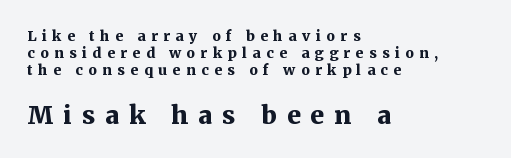
The image shows 25 px bold type, upright; set left-aligned, line spacing 1.23x, unusually wide letter spacing (+0.4 em), not underlined; the second (bottom) block is 1.79x larger.
